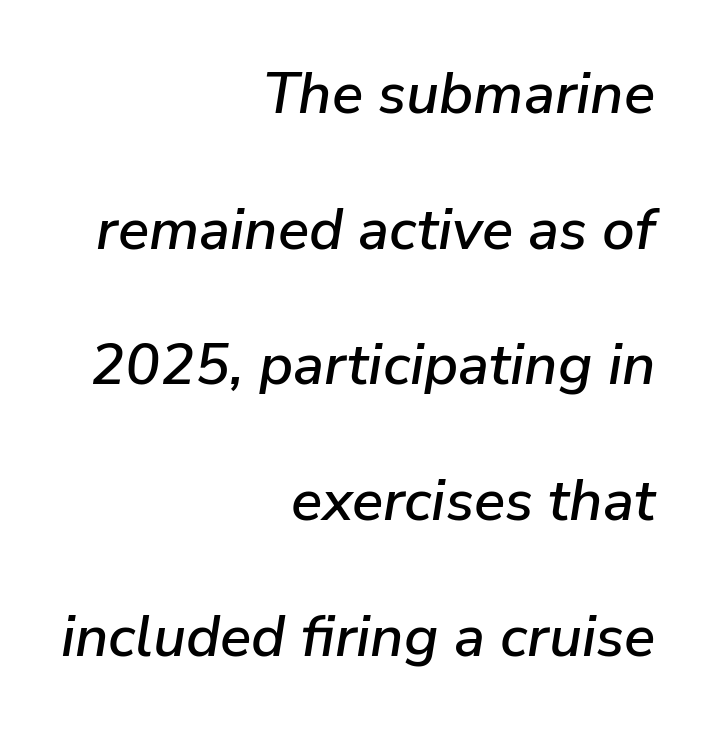
Q: Is the text italic (slanted)? A: Yes, it leans right by about 9 degrees.
Q: Is the text underlined? A: No.
Q: How is the paragraph aligned? A: Right-aligned.
Q: Is the spacing between letters normal or unusually wide? A: Normal.
Q: Is the spacing between lines tight, normal or loose? A: Loose.
Q: Width (condensed, normal, or wide)? A: Normal.
Q: Stroke contrast? A: Low.
Q: x-height? A: Medium.
Q: Monospaced? A: No.
